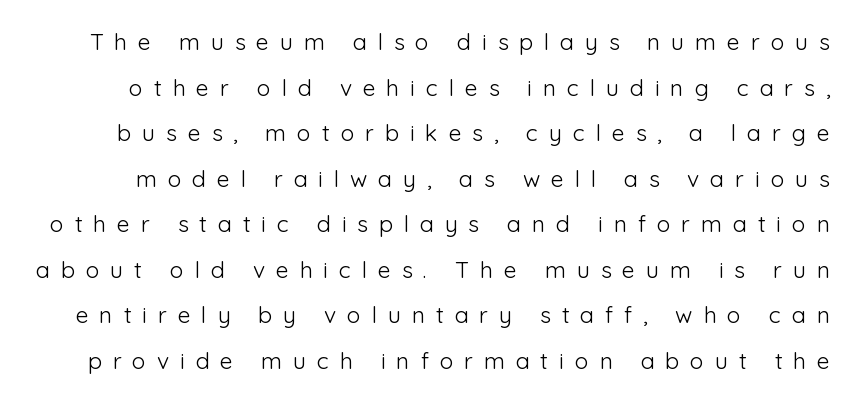
{"italic": "no", "bold": "no", "underline": "no", "line_spacing": "loose", "line_spacing_ratio": 1.98, "letter_spacing": "wide", "letter_spacing_em": 0.47, "glyph_px": 23}
